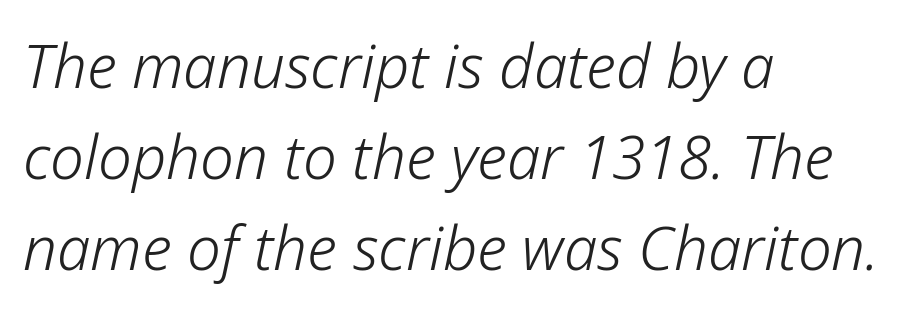
{"italic": "yes", "lean": "right", "slant_degrees": 12, "bold": "no", "weight": "light", "width": "normal", "stroke_contrast": "low", "x_height": "medium", "monospaced": "no", "underline": "no", "align": "left", "line_spacing": "normal", "line_spacing_ratio": 1.52, "letter_spacing": "normal", "letter_spacing_em": 0.0, "glyph_px": 60}
